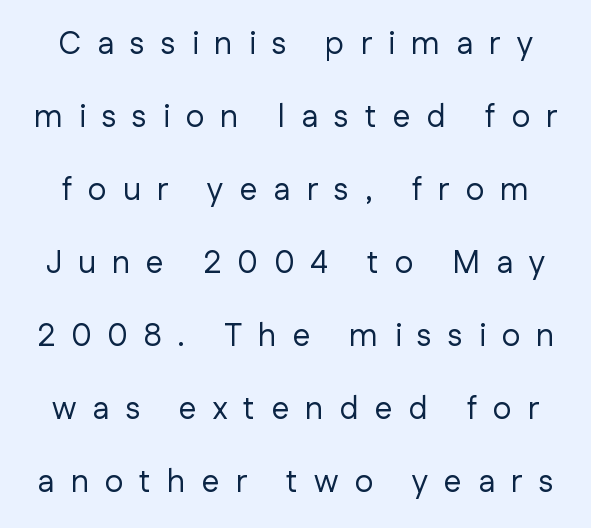
{"serif": "no", "italic": "no", "bold": "no", "weight": "regular", "width": "normal", "stroke_contrast": "low", "x_height": "medium", "monospaced": "no", "underline": "no", "line_spacing": "loose", "line_spacing_ratio": 2.28, "letter_spacing": "wide", "letter_spacing_em": 0.5, "glyph_px": 32}
